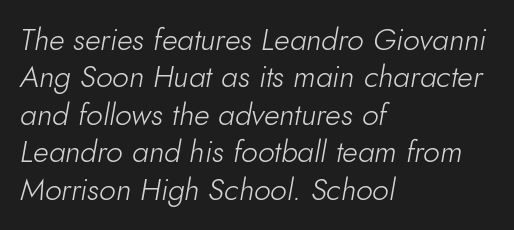
Q: Is the text bold? A: No.
Q: Is the text italic (slanted)? A: Yes, it leans right by about 10 degrees.
Q: Is the text underlined? A: No.
Q: How is the paragraph aligned? A: Left-aligned.
Q: Is the spacing between letters normal or unusually wide? A: Normal.
Q: Is the spacing between lines tight, normal or loose? A: Normal.
Q: Width (condensed, normal, or wide)? A: Normal.
Q: Stroke contrast? A: Low.
Q: x-height? A: Small.
Q: Monospaced? A: No.
